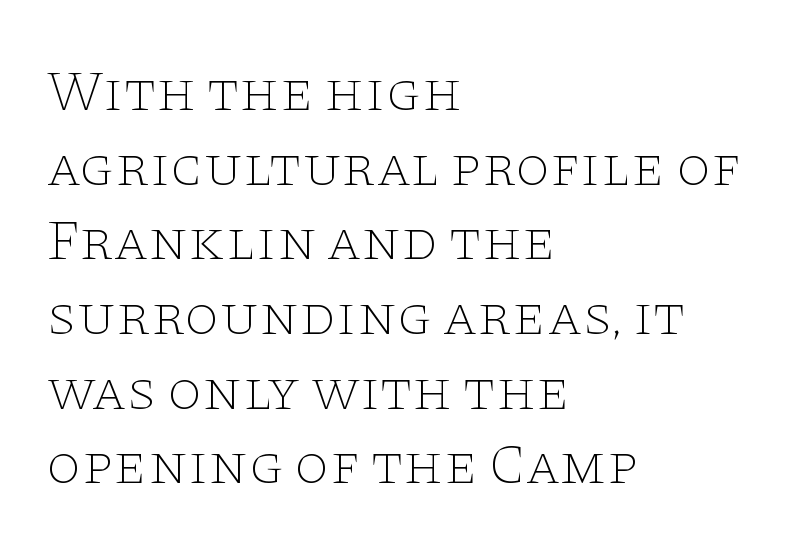
Q: Is the text bold? A: No.
Q: Is the text italic (slanted)? A: No, it is upright.
Q: Is the typeface a serif or a sans-serif typeface? A: Serif.
Q: Is the text underlined? A: No.
Q: How is the paragraph aligned? A: Left-aligned.
Q: Is the spacing between letters normal or unusually wide? A: Normal.
Q: Is the spacing between lines tight, normal or loose? A: Normal.
Q: Width (condensed, normal, or wide)? A: Wide.
Q: Stroke contrast? A: Low.
Q: x-height? A: Large.
Q: Monospaced? A: No.
